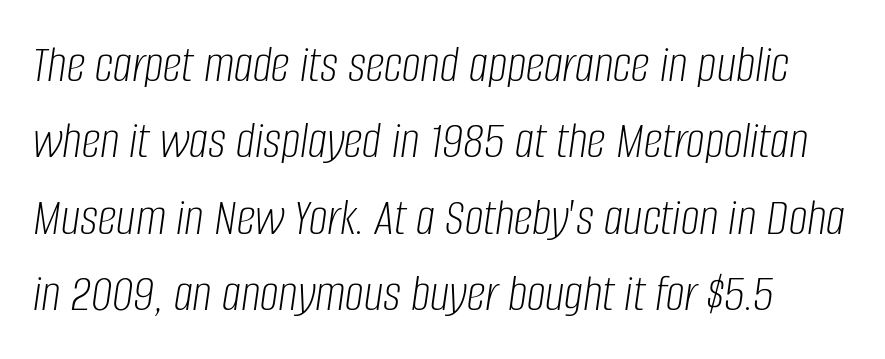
Q: Is the text bold? A: No.
Q: Is the text italic (slanted)? A: Yes, it leans right by about 8 degrees.
Q: Is the text underlined? A: No.
Q: Is the spacing between letters normal or unusually wide? A: Normal.
Q: Is the spacing between lines tight, normal or loose? A: Normal.
Q: Width (condensed, normal, or wide)? A: Condensed.
Q: Stroke contrast? A: Low.
Q: x-height? A: Large.
Q: Monospaced? A: No.
